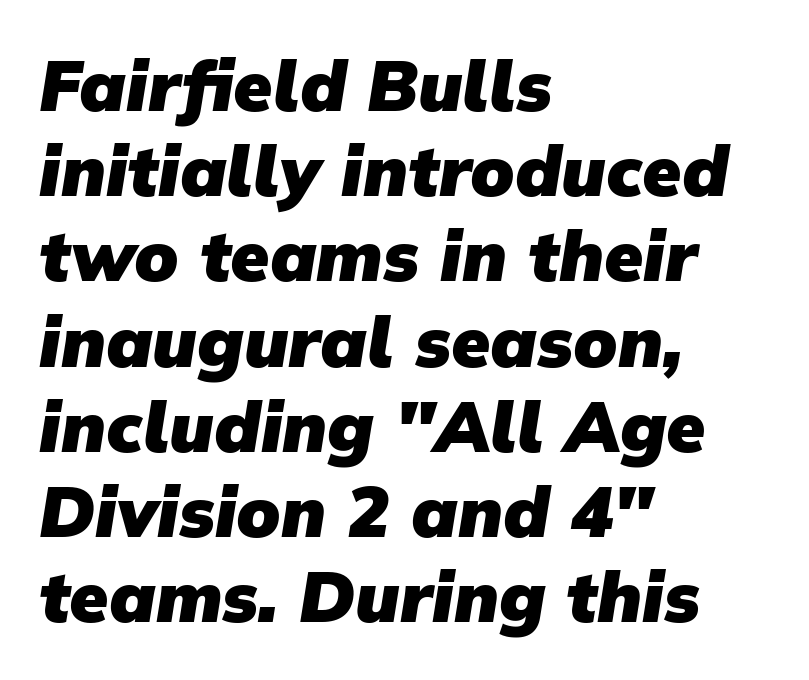
The image shows 71 px heavy sans-serif type; set left-aligned, line spacing 1.2x, normal letter spacing, not underlined; low stroke contrast and a medium x-height.
